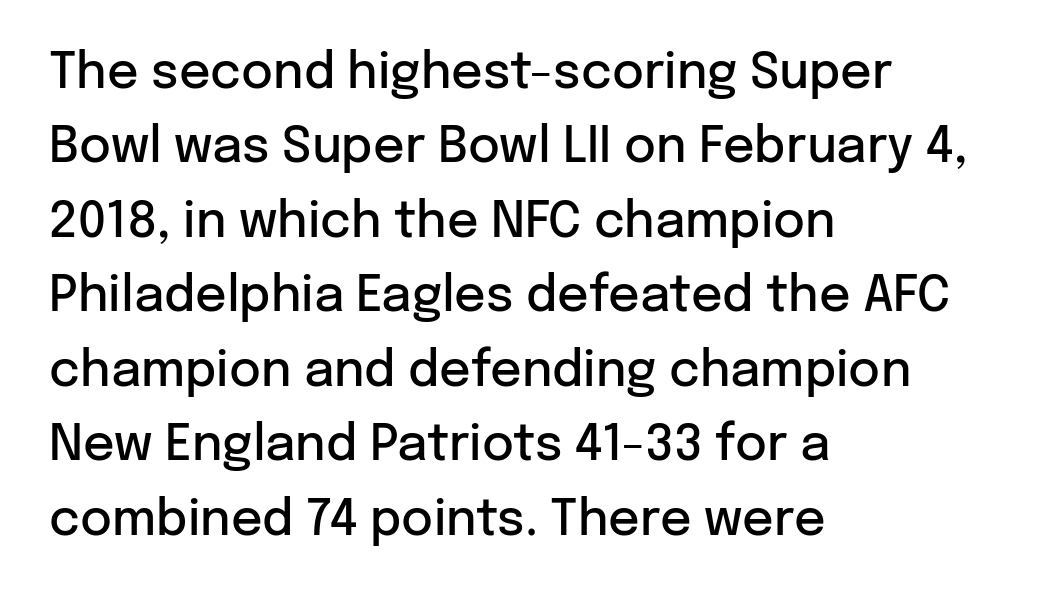
{"serif": "no", "italic": "no", "bold": "semi", "weight": "semibold", "width": "normal", "stroke_contrast": "low", "x_height": "medium", "monospaced": "no", "underline": "no", "align": "left", "line_spacing": "normal", "line_spacing_ratio": 1.52, "letter_spacing": "normal", "letter_spacing_em": 0.0, "glyph_px": 49}
